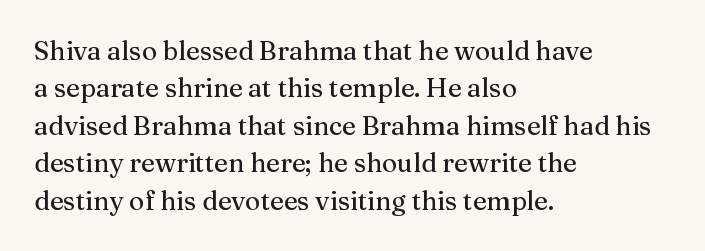
Q: Is the text italic (slanted)? A: No, it is upright.
Q: Is the text underlined? A: No.
Q: How is the paragraph aligned? A: Left-aligned.
Q: Is the spacing between letters normal or unusually wide? A: Normal.
Q: Is the spacing between lines tight, normal or loose? A: Normal.
